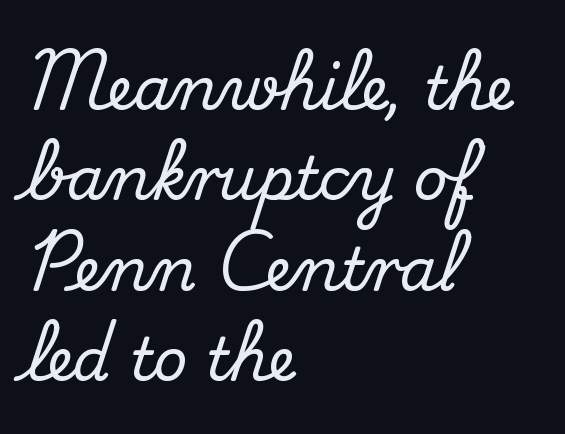
A bare baseline throughout the passage. Words appear dense and cohesive because spacing is normal. In terms of letterform style, serifs are clearly present. This sample keeps an unexceptional amount of space between lines. Where is the straight margin? On the left.
